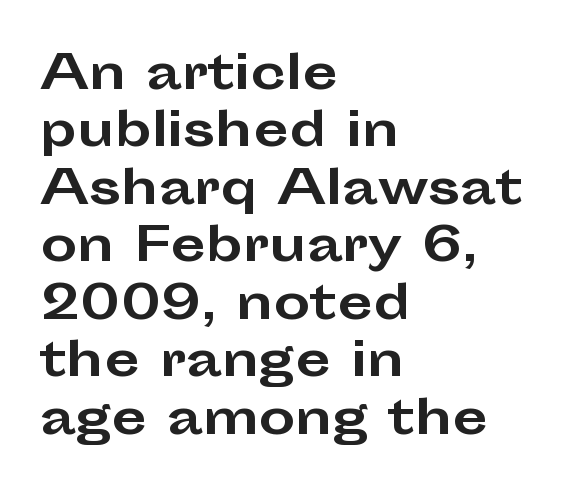
Q: Is the text bold? A: Yes.
Q: Is the text italic (slanted)? A: No, it is upright.
Q: Is the typeface a serif or a sans-serif typeface? A: Sans-serif.
Q: Is the text underlined? A: No.
Q: How is the paragraph aligned? A: Left-aligned.
Q: Is the spacing between letters normal or unusually wide? A: Normal.
Q: Is the spacing between lines tight, normal or loose? A: Normal.
Q: Width (condensed, normal, or wide)? A: Wide.
Q: Stroke contrast? A: Low.
Q: x-height? A: Medium.
Q: Monospaced? A: No.
